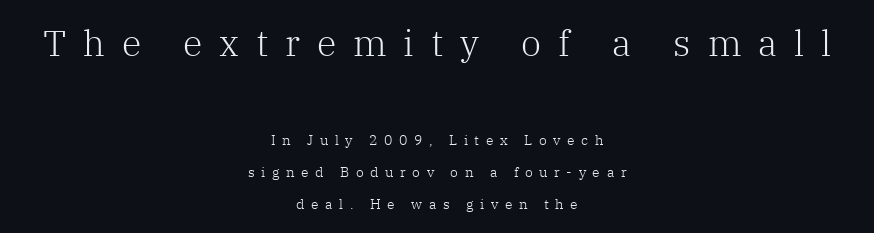
The image shows 36 px light serif type, upright; set centered, loose line spacing (2.29x), unusually wide letter spacing (+0.47 em), not underlined; the first (top) block is 2.57x larger; low stroke contrast and a medium x-height.
